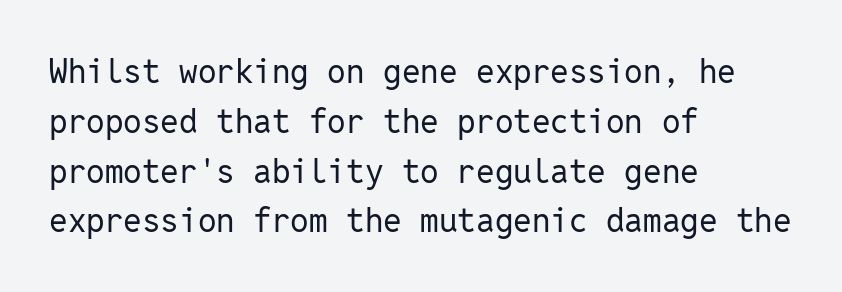
A quiet, ordinary-to-light weight characterises the typeface. The letters carry no serifs — their stems end cleanly without finishing strokes. The lines in this sample share a left origin and differ only in where they stop. Tracking here is standard; glyphs follow each other at the usual distance. The rendering uses a moderate line-height, typical for paragraphs.
